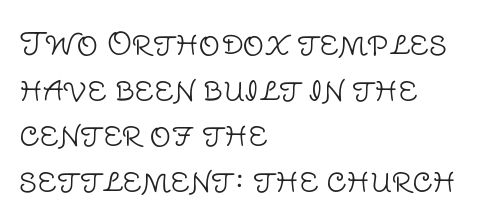
The image shows 30 px light sans-serif type; set left-aligned, normal line spacing (1.52x), normal letter spacing, not underlined; low stroke contrast and a large x-height.
